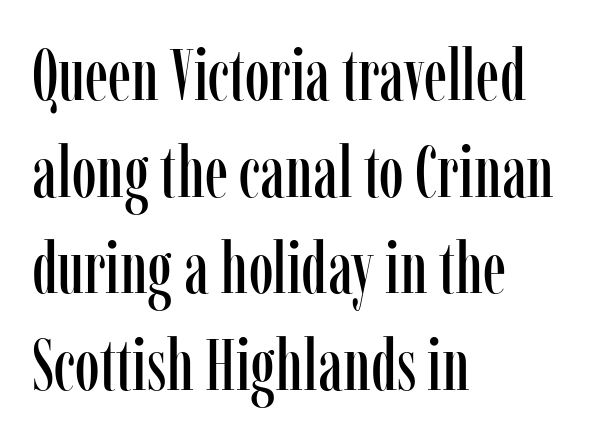
Q: Is the text italic (slanted)? A: No, it is upright.
Q: Is the typeface a serif or a sans-serif typeface? A: Serif.
Q: Is the text underlined? A: No.
Q: How is the paragraph aligned? A: Left-aligned.
Q: Is the spacing between letters normal or unusually wide? A: Normal.
Q: Is the spacing between lines tight, normal or loose? A: Normal.
Q: Width (condensed, normal, or wide)? A: Condensed.
Q: Stroke contrast? A: Low.
Q: x-height? A: Medium.
Q: Monospaced? A: No.
